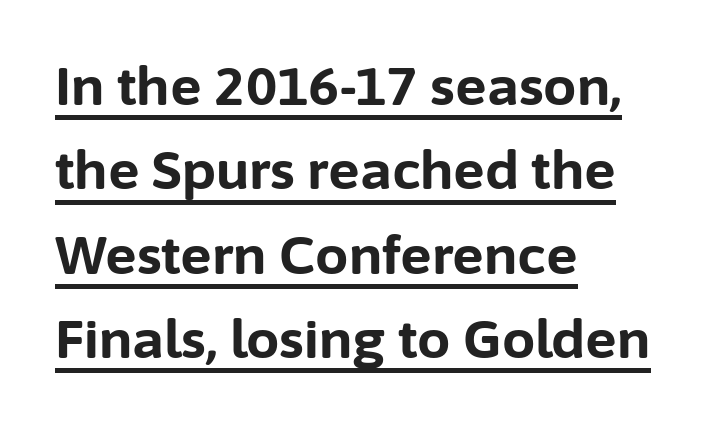
These lines carry a lot of weight — the face is fully bold. A typesetter would call this proportional, since set widths differ per character. Nobody touched the tracking dial on this one. Typeset ragged right — the left edge is the straight one.
